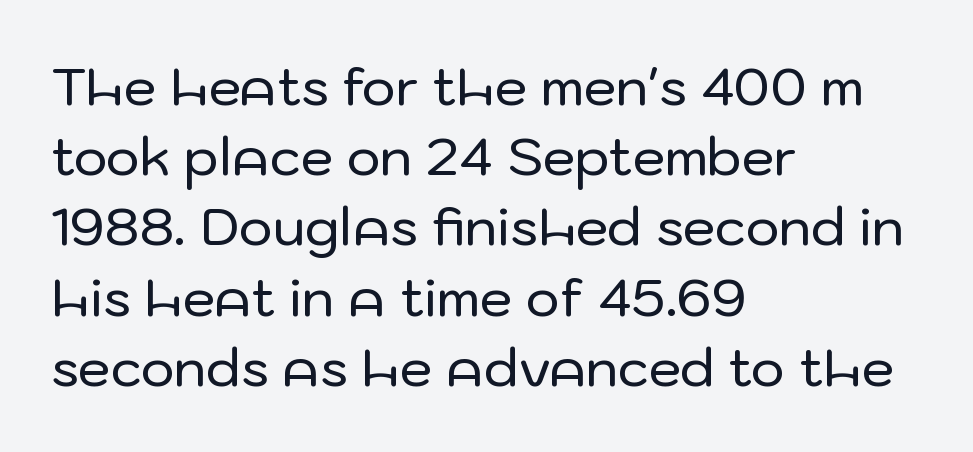
This sample has the flowing, uneven cadence of proportional lettering. Serifs: no, the terminals of the letterforms are clean. One-word summary of the alignment: left. Rule under the text: the space is simply empty. Ascenders rise straight up at ninety degrees.
